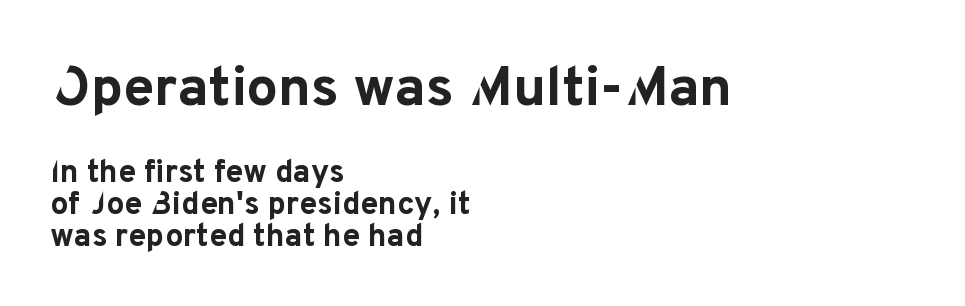
Horizontally, the lines are justified to the leading edge only. The letters sit at their default tracking, neither squeezed nor spread. When letters stand straight like this, we call the style roman or upright. Is there much room between lines? No — they nearly touch. I'd describe the lettering as bold — thick and assertive. A clean baseline with only descenders dipping below it.
